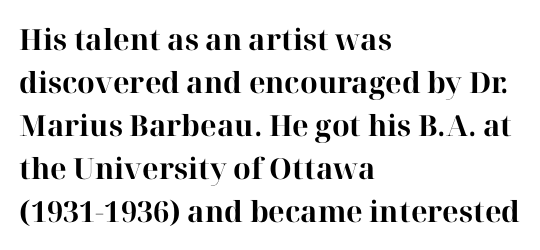
The image shows 29 px bold serif type, upright; set left-aligned, normal line spacing (1.48x), normal letter spacing, not underlined; high stroke contrast and a medium x-height.
